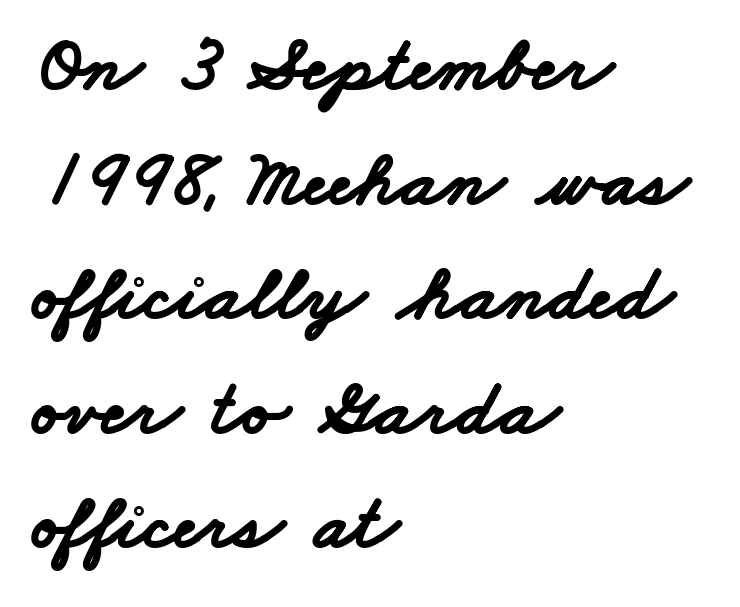
The image shows 79 px bold, wide sans-serif type; set left-aligned, normal line spacing (1.45x), normal letter spacing, not underlined; low stroke contrast and a small x-height.
